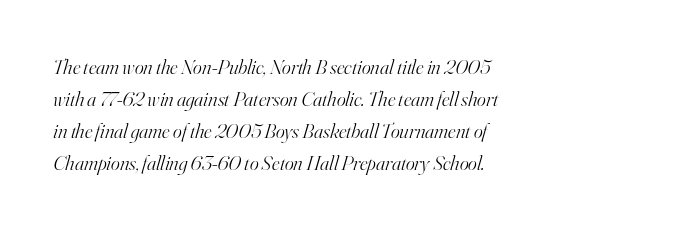
Q: Is the text bold? A: No.
Q: Is the text italic (slanted)? A: Yes, it leans right by about 16 degrees.
Q: Is the text underlined? A: No.
Q: How is the paragraph aligned? A: Left-aligned.
Q: Is the spacing between letters normal or unusually wide? A: Normal.
Q: Is the spacing between lines tight, normal or loose? A: Normal.
